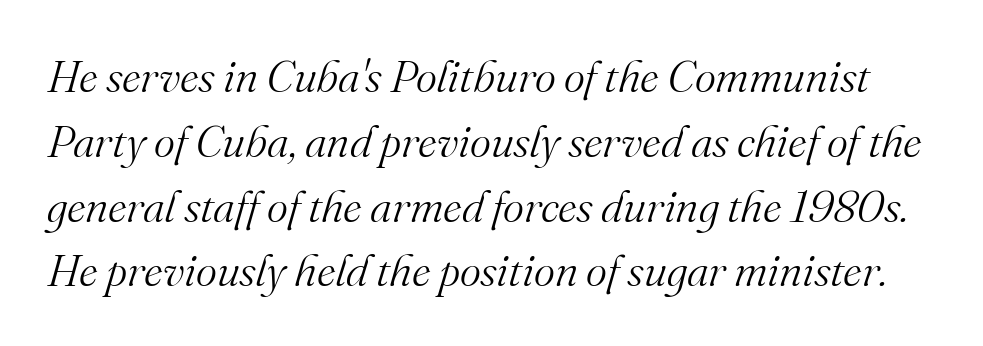
Q: Is the text bold? A: No.
Q: Is the text italic (slanted)? A: Yes, it leans right by about 16 degrees.
Q: Is the typeface a serif or a sans-serif typeface? A: Serif.
Q: Is the text underlined? A: No.
Q: Is the spacing between letters normal or unusually wide? A: Normal.
Q: Is the spacing between lines tight, normal or loose? A: Normal.
Q: Width (condensed, normal, or wide)? A: Normal.
Q: Stroke contrast? A: Medium.
Q: x-height? A: Small.
Q: Monospaced? A: No.
